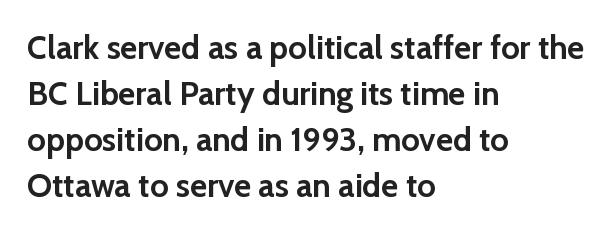
Varying glyph widths throughout — classic text-font behaviour. The rendering anchors every line to the left-hand side. Nobody touched the tracking dial on this one. Ordinary non-slanted type is in use. This block has exactly the height ordinary leading produces. Does the type have serifs? No, each stem ends abruptly.
